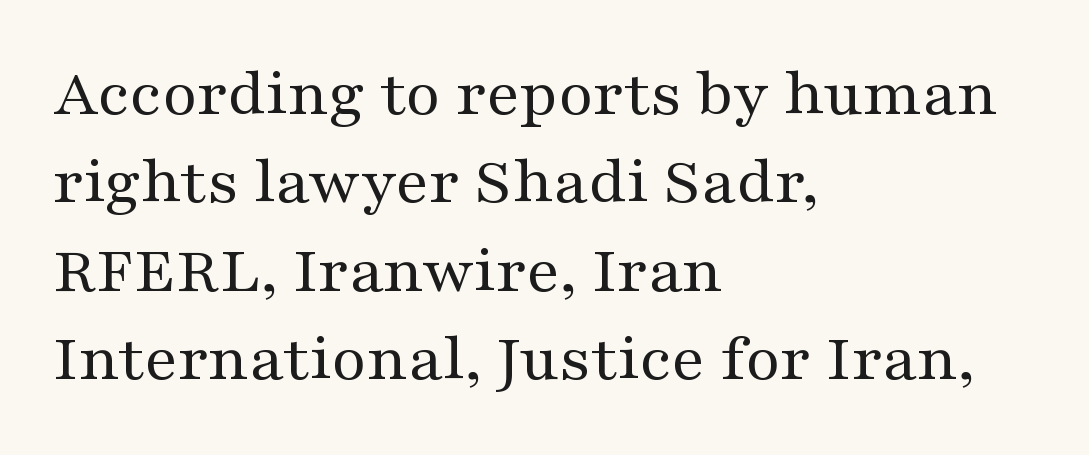
The image shows 68 px regular-weight, wide serif type, upright; set left-aligned, normal line spacing (1.3x), normal letter spacing, not underlined; medium stroke contrast and a medium x-height.
